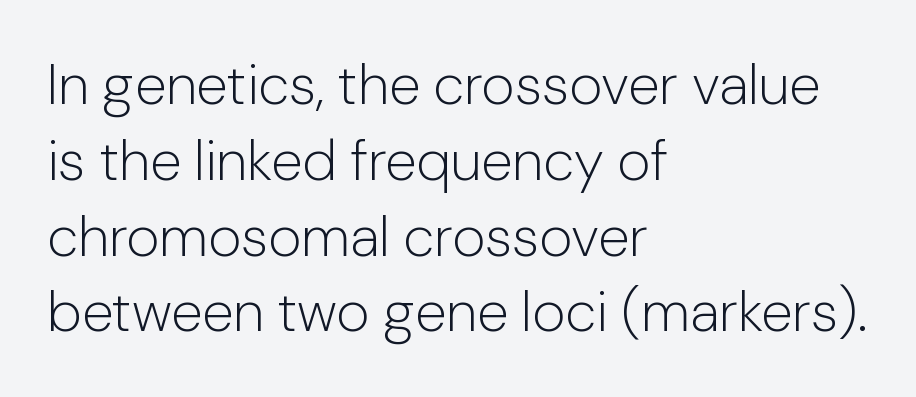
The image shows 57 px light sans-serif type, upright; set left-aligned, normal line spacing (1.33x), normal letter spacing, not underlined; low stroke contrast and a medium x-height.
